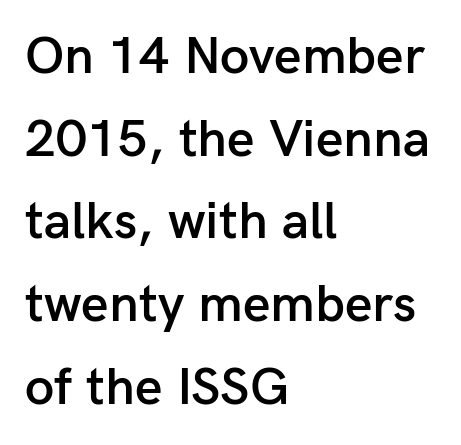
{"serif": "no", "italic": "no", "bold": "semi", "weight": "semibold", "width": "normal", "stroke_contrast": "low", "x_height": "medium", "monospaced": "no", "underline": "no", "align": "left", "line_spacing": "normal", "line_spacing_ratio": 1.56, "letter_spacing": "normal", "letter_spacing_em": 0.0, "glyph_px": 53}
